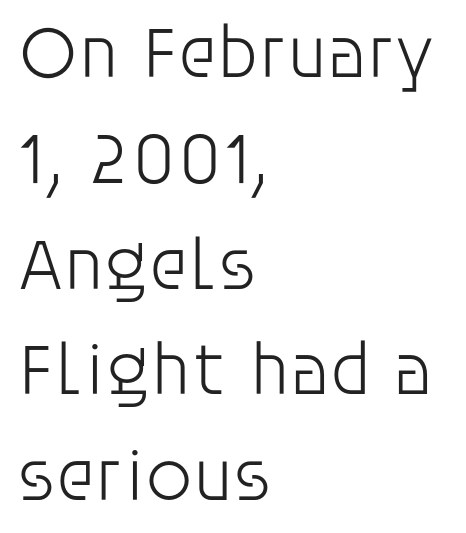
{"serif": "no", "italic": "no", "bold": "no", "weight": "light", "width": "normal", "stroke_contrast": "low", "x_height": "large", "monospaced": "no", "underline": "no", "align": "left", "line_spacing": "normal", "line_spacing_ratio": 1.43, "letter_spacing": "normal", "letter_spacing_em": 0.0, "glyph_px": 74}
